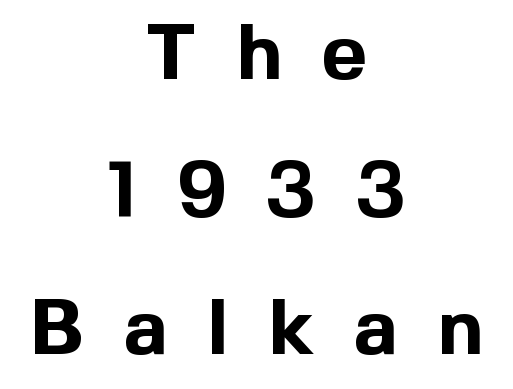
{"serif": "no", "italic": "no", "bold": "yes", "weight": "bold", "width": "normal", "x_height": "medium", "monospaced": "no", "underline": "no", "align": "center", "line_spacing_ratio": 1.74, "letter_spacing": "wide", "letter_spacing_em": 0.5, "glyph_px": 79}
